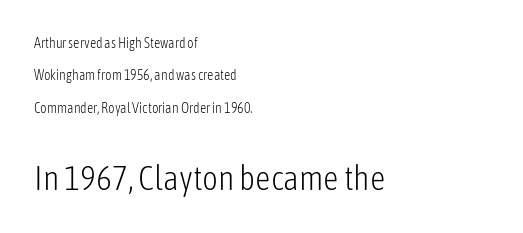
The image shows 34 px light, condensed sans-serif type, upright; set left-aligned, loose line spacing (2.31x), normal letter spacing, not underlined; the second (bottom) block is 2.43x larger; low stroke contrast and a medium x-height.
